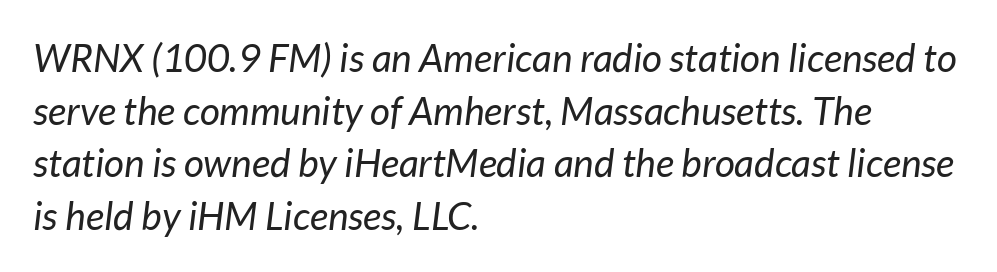
Q: Is the text bold? A: No.
Q: Is the text italic (slanted)? A: Yes, it leans right by about 7 degrees.
Q: Is the text underlined? A: No.
Q: How is the paragraph aligned? A: Left-aligned.
Q: Is the spacing between letters normal or unusually wide? A: Normal.
Q: Is the spacing between lines tight, normal or loose? A: Normal.
Q: Width (condensed, normal, or wide)? A: Normal.
Q: Stroke contrast? A: Low.
Q: x-height? A: Medium.
Q: Monospaced? A: No.
